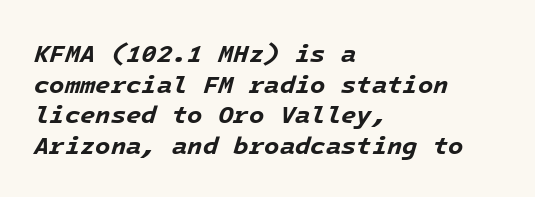
The image shows 25 px bold type, italic (leaning right); set left-aligned, line spacing 1.23x, normal letter spacing, not underlined.
